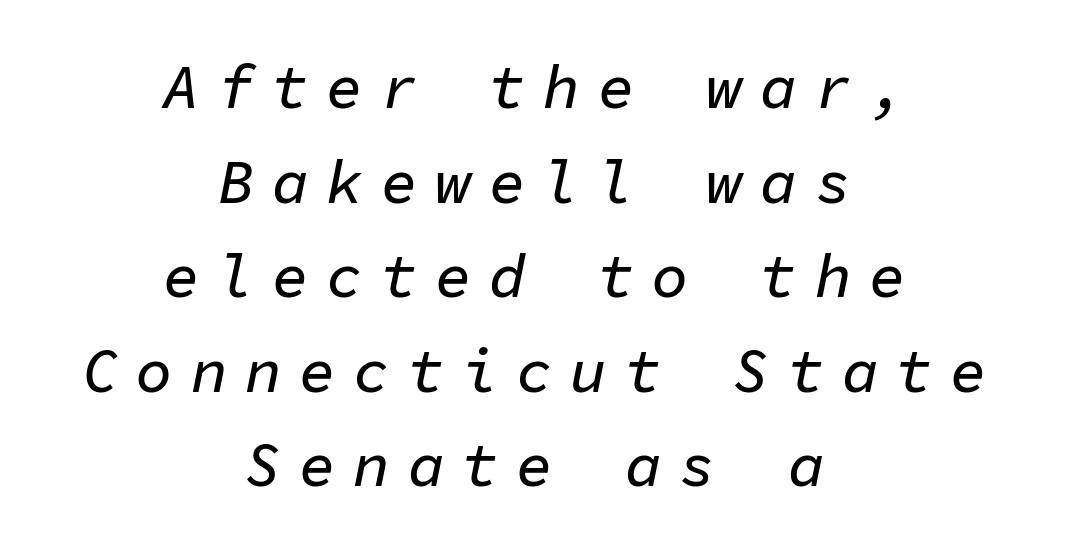
This rendering features lettering with no underline. The whitespace from short lines is split evenly between both sides. Display-style spreading of the glyphs; the letterfit is very open. Line spacing here is normal.
